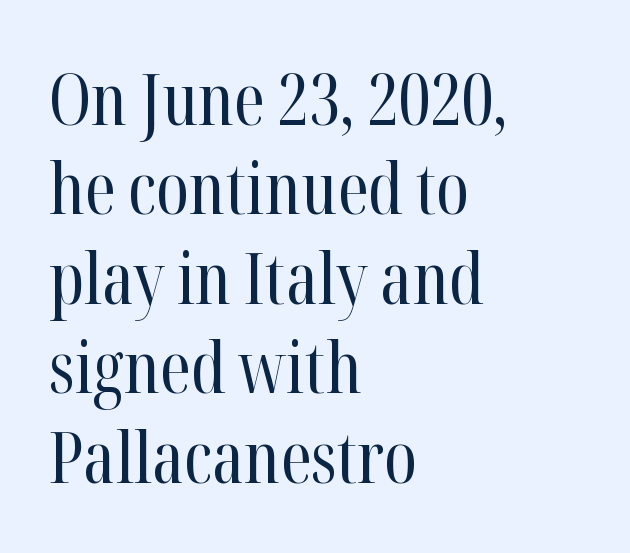
Q: Is the text bold? A: No.
Q: Is the text italic (slanted)? A: No, it is upright.
Q: Is the typeface a serif or a sans-serif typeface? A: Serif.
Q: Is the text underlined? A: No.
Q: How is the paragraph aligned? A: Left-aligned.
Q: Is the spacing between letters normal or unusually wide? A: Normal.
Q: Is the spacing between lines tight, normal or loose? A: Normal.
Q: Width (condensed, normal, or wide)? A: Condensed.
Q: Stroke contrast? A: High.
Q: x-height? A: Medium.
Q: Monospaced? A: No.
